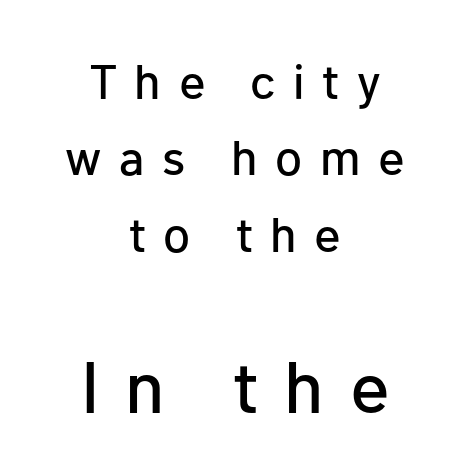
Letters rest on an invisible, unmarked baseline. The designer left line spacing at the default. This rendering widens character spacing well past its baseline value. The text was rendered using a sans face with plain stroke endings.
